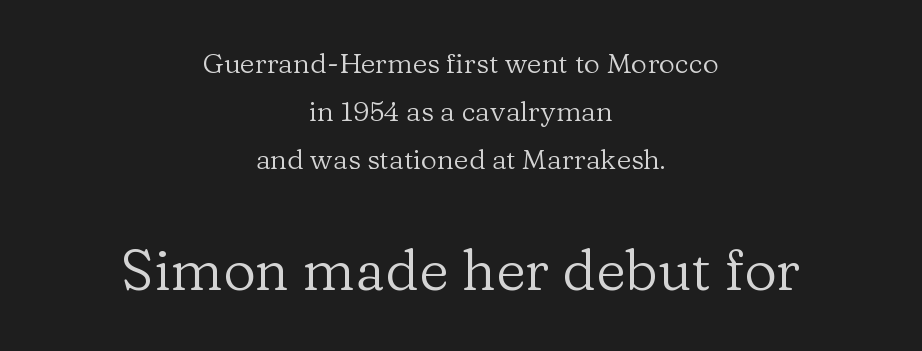
{"serif": "yes", "italic": "no", "bold": "no", "weight": "regular", "width": "normal", "stroke_contrast": "low", "x_height": "medium", "monospaced": "no", "underline": "no", "align": "center", "line_spacing_ratio": 1.71, "letter_spacing": "normal", "letter_spacing_em": 0.0, "larger_block": "second", "size_ratio": 2.04, "glyph_px": 57}
